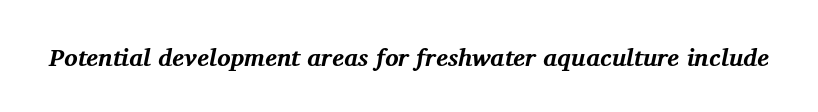
{"italic": "yes", "lean": "right", "slant_degrees": 11, "bold": "yes", "underline": "no", "letter_spacing": "normal", "letter_spacing_em": 0.0, "glyph_px": 25}
